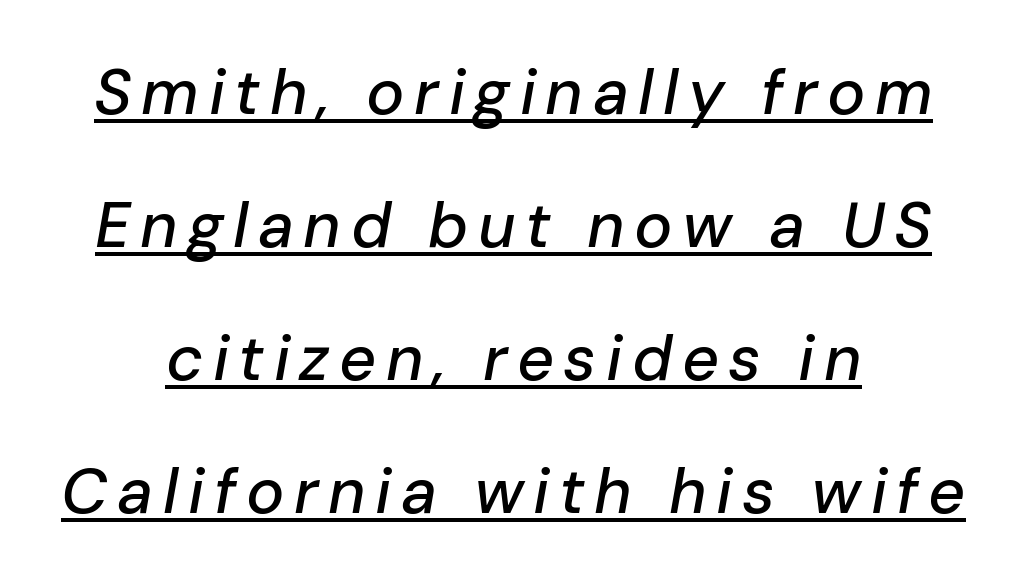
Notice how the passage keeps no hard edge, just a central spine. You could not count columns in this text — the font is proportionally spaced. Style check: oblique. The sample's only ornament is a line tracing under the words. Interline gaps are noticeably wide in this sample.
